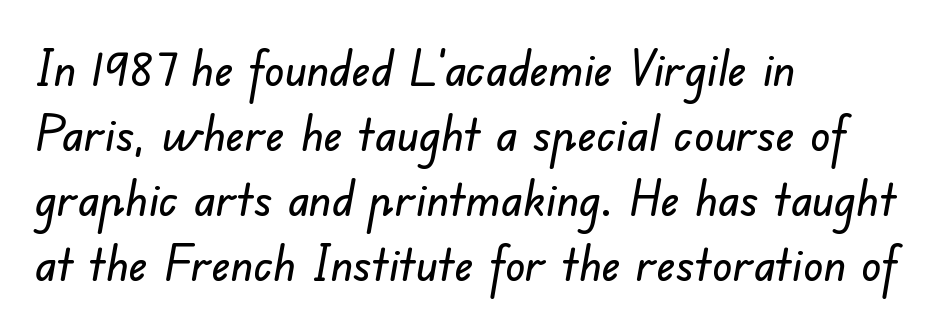
The image shows 50 px sans-serif type; set left-aligned, normal line spacing (1.3x), normal letter spacing, not underlined; low stroke contrast and a small x-height.
